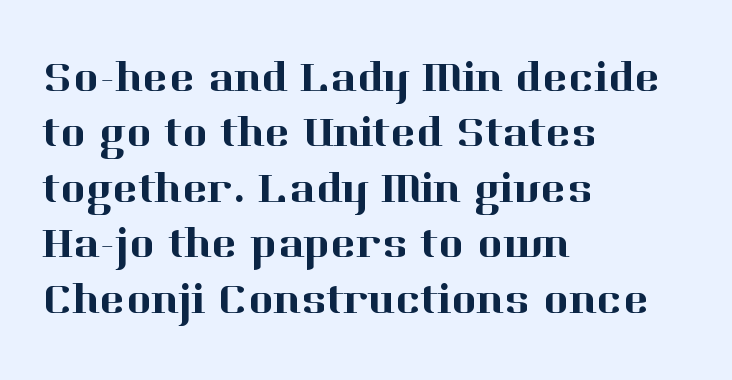
Each letter keeps its own natural width here, so spacing adapts to shape. Posture: straight, roman, zero tilt. Underline: absent. Evenly set lines give the paragraph a standard silhouette. Is the letter spacing exaggerated? No — it looks like the ordinary default.
